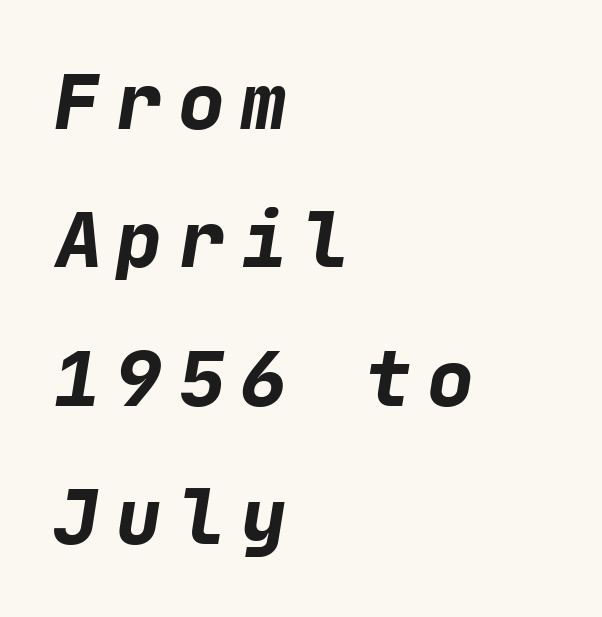
The image shows 76 px bold sans-serif type; set left-aligned, line spacing 1.82x, unusually wide letter spacing (+0.22 em), not underlined; low stroke contrast and a medium x-height.
